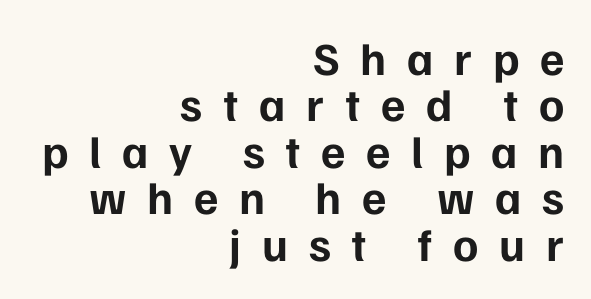
{"serif": "no", "italic": "no", "bold": "yes", "weight": "bold", "width": "normal", "stroke_contrast": "low", "x_height": "medium", "monospaced": "no", "underline": "no", "align": "right", "line_spacing": "tight", "line_spacing_ratio": 1.01, "letter_spacing": "wide", "letter_spacing_em": 0.45, "glyph_px": 46}
